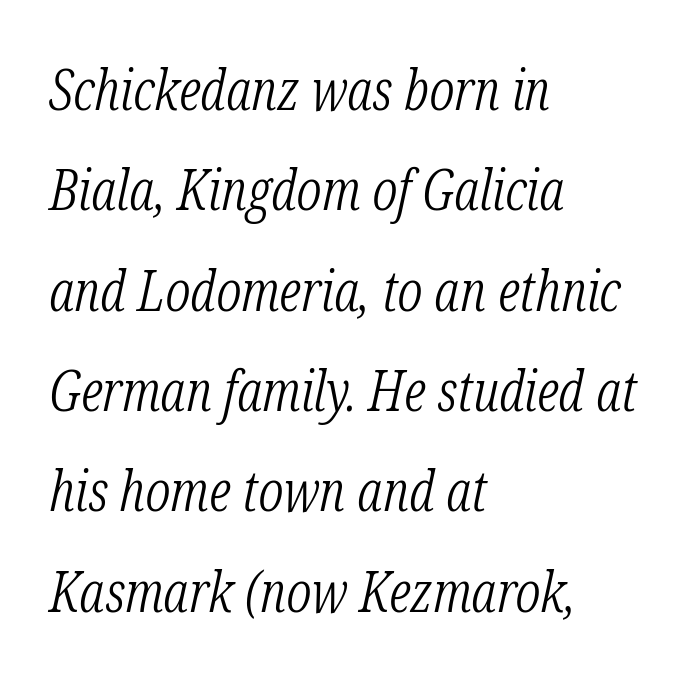
{"serif": "yes", "italic": "yes", "lean": "right", "slant_degrees": 12, "bold": "no", "weight": "light", "width": "condensed", "stroke_contrast": "low", "x_height": "medium", "monospaced": "no", "underline": "no", "align": "left", "line_spacing_ratio": 1.76, "letter_spacing": "normal", "letter_spacing_em": 0.0, "glyph_px": 57}
